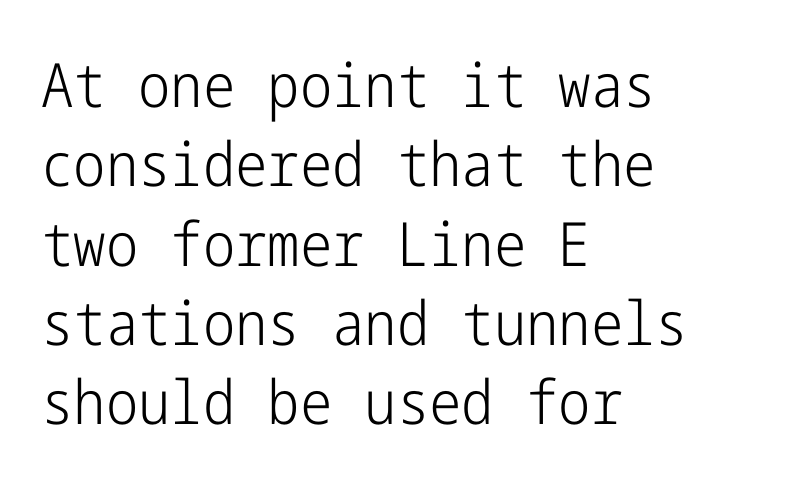
{"serif": "no", "italic": "no", "bold": "no", "weight": "light", "width": "condensed", "stroke_contrast": "low", "x_height": "medium", "underline": "no", "align": "left", "line_spacing": "normal", "line_spacing_ratio": 1.3, "letter_spacing": "normal", "letter_spacing_em": 0.0, "glyph_px": 61}
